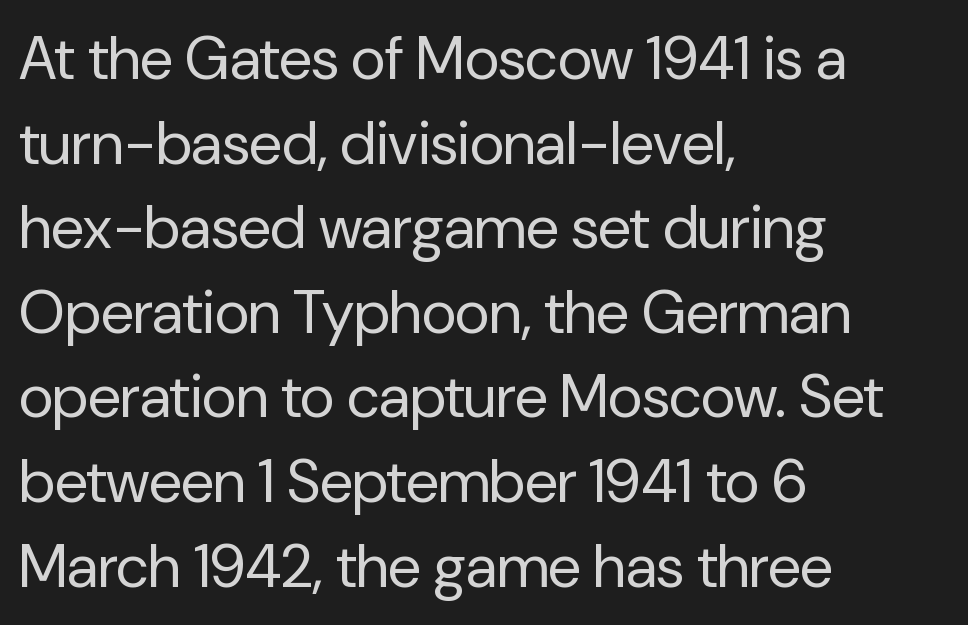
The image shows 60 px regular-weight sans-serif type, upright; set left-aligned, normal line spacing (1.41x), normal letter spacing, not underlined; low stroke contrast and a medium x-height.
